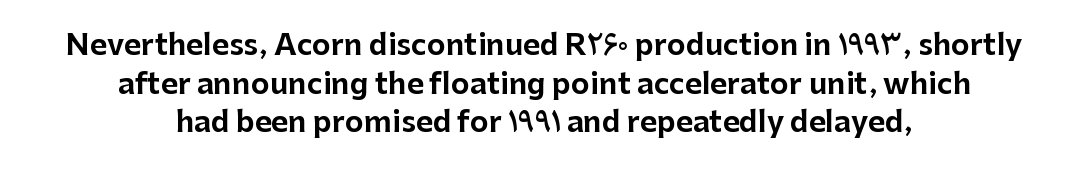
Visually the block forms a symmetrical silhouette, jagged on both flanks. The text was rendered using a sans face with plain stroke endings. Spacing verdict: proportional, widths tailored to each character. A clean baseline with only descenders dipping below it.
